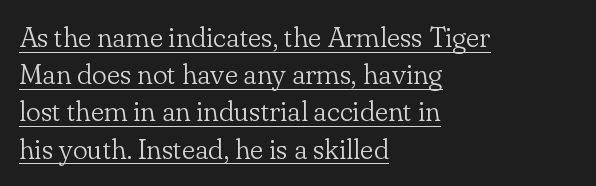
The image shows 28 px light serif type, upright; set left-aligned, normal line spacing (1.33x), normal letter spacing, underlined; low stroke contrast and a small x-height.
